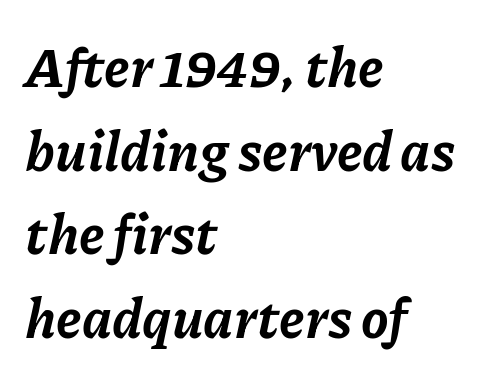
Descenders are the only things crossing below the line. Style check: oblique. The tracking reads as untouched default to a designer's eye. Typeset ragged right — the left edge is the straight one.
